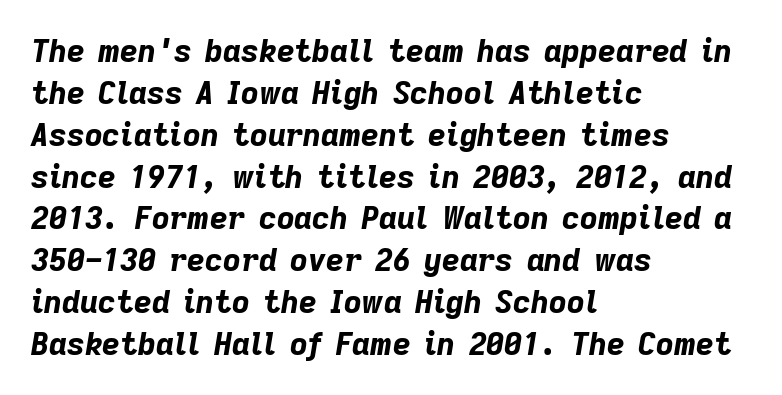
If you measured baseline to baseline, you'd find a middling distance. Between one letter and the next there's only the usual sliver of space. The passage shown leans; its letterforms are oblique. How heavy is the stroke? Heavy — this is a bold. The zone under the glyphs is completely vacant.
